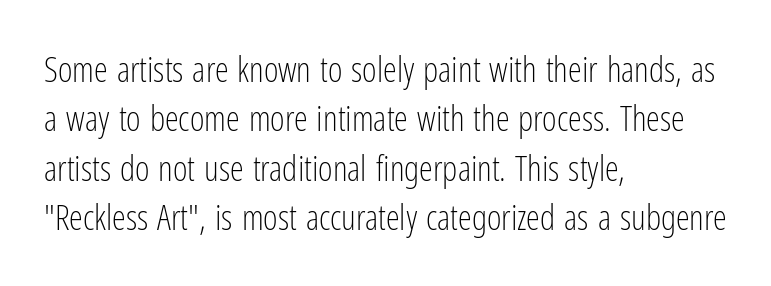
Q: Is the text bold? A: No.
Q: Is the text italic (slanted)? A: No, it is upright.
Q: Is the typeface a serif or a sans-serif typeface? A: Sans-serif.
Q: Is the text underlined? A: No.
Q: How is the paragraph aligned? A: Left-aligned.
Q: Is the spacing between letters normal or unusually wide? A: Normal.
Q: Is the spacing between lines tight, normal or loose? A: Normal.
Q: Width (condensed, normal, or wide)? A: Condensed.
Q: Stroke contrast? A: Low.
Q: x-height? A: Medium.
Q: Monospaced? A: No.
